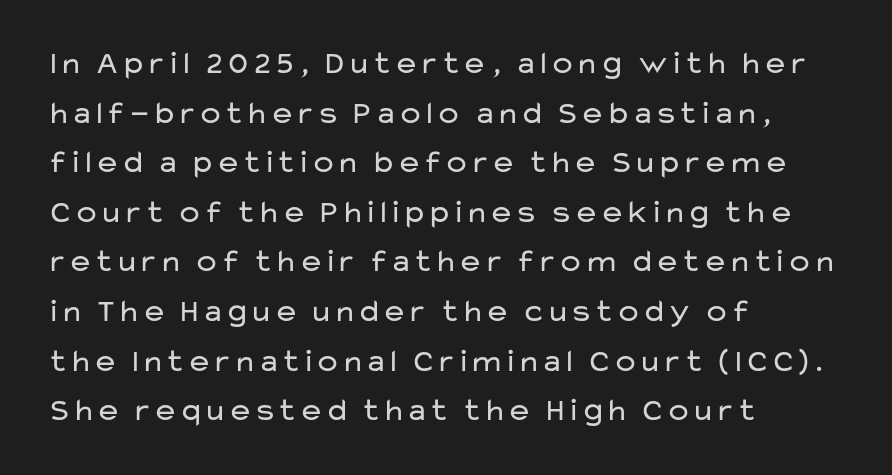
Nobody drew a line under any word here. Nothing sits at the stroke ends, so this counts as sans-serif. This sample has the flowing, uneven cadence of proportional lettering. Baseline-to-baseline distance is the conventional proportion of letter height. The axis of the letterforms is exactly vertical. This rendering uses left alignment, leaving the right contour irregular.
